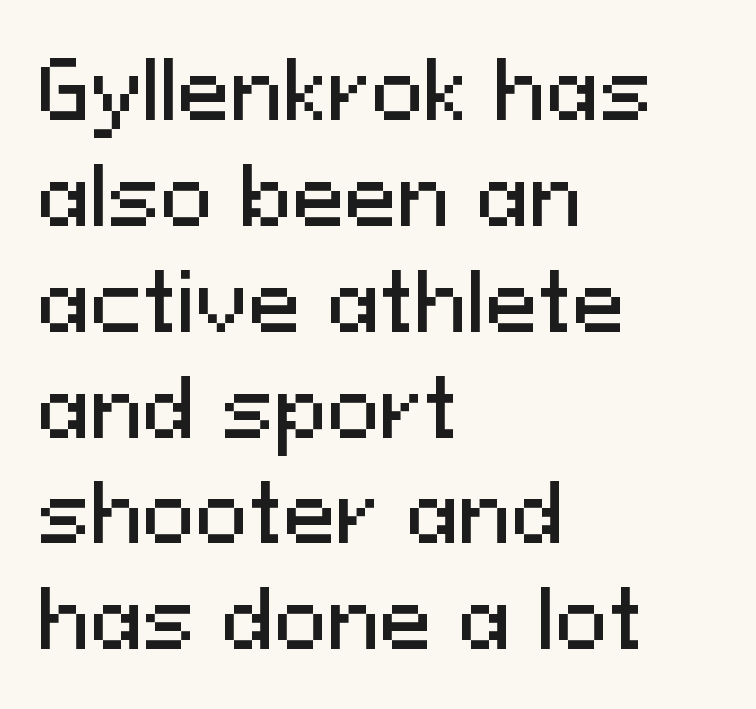
The image shows 79 px sans-serif type, upright; set left-aligned, normal line spacing (1.34x), normal letter spacing, not underlined; medium stroke contrast and a medium x-height.
